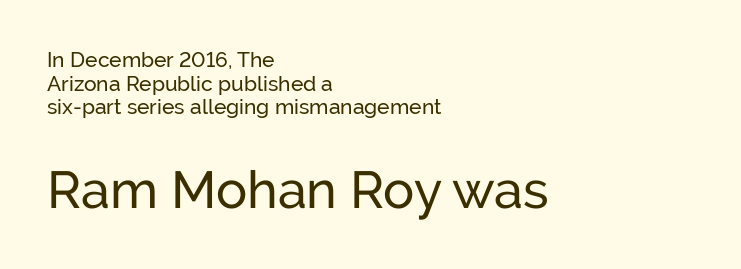
In this sample the second text group is rendered at the bigger scale. Only glyphs here, with clear space below each row. Examine the stroke ends and you'll find no serifs. If you measured baseline to baseline, you'd find a short distance.
